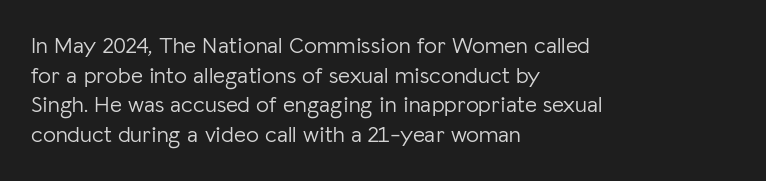
The image shows 23 px text type, upright; set left-aligned, normal line spacing (1.29x), normal letter spacing, not underlined.
